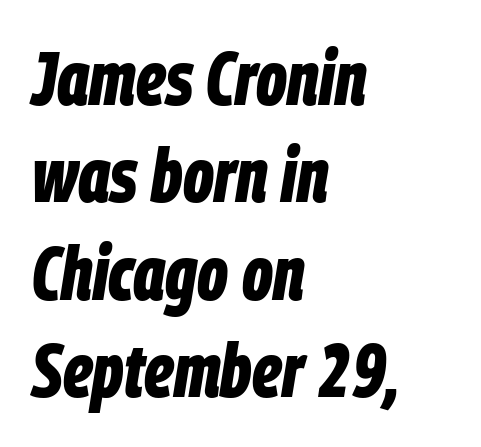
Q: Is the text bold? A: Yes.
Q: Is the text italic (slanted)? A: Yes, it leans right by about 9 degrees.
Q: Is the text underlined? A: No.
Q: How is the paragraph aligned? A: Left-aligned.
Q: Is the spacing between letters normal or unusually wide? A: Normal.
Q: Is the spacing between lines tight, normal or loose? A: Normal.
Q: Width (condensed, normal, or wide)? A: Condensed.
Q: Stroke contrast? A: Low.
Q: x-height? A: Large.
Q: Monospaced? A: No.
